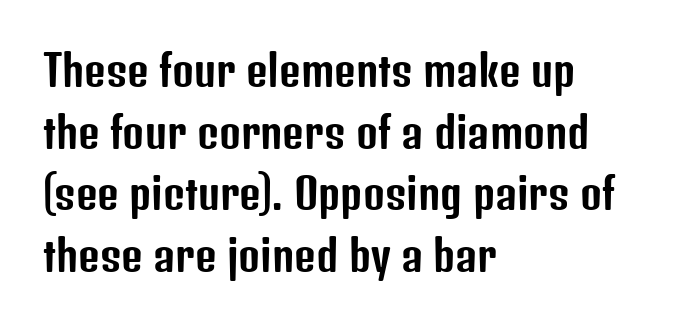
Beneath every word, the page is bare. The lines in this sample share a left origin and differ only in where they stop. Think of a printed novel: that variable character pitch is what you see here. The rendering keeps characters at their native spacing. Is there much room between lines? A standard amount, neither cramped nor airy. Typographically, this falls in the sans-serif category.
